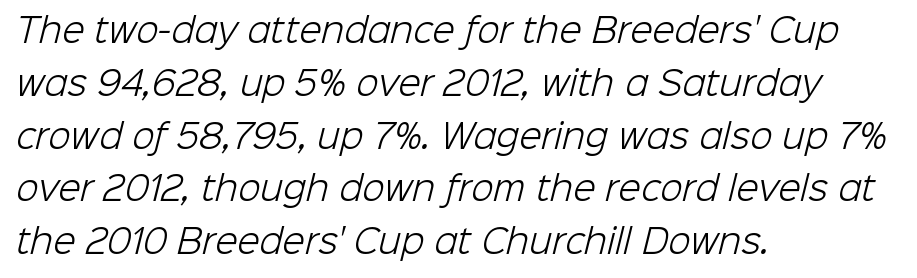
{"serif": "no", "bold": "no", "weight": "light", "width": "normal", "stroke_contrast": "low", "x_height": "medium", "monospaced": "no", "underline": "no", "align": "left", "line_spacing": "normal", "line_spacing_ratio": 1.6, "letter_spacing": "normal", "letter_spacing_em": 0.0, "glyph_px": 33}
